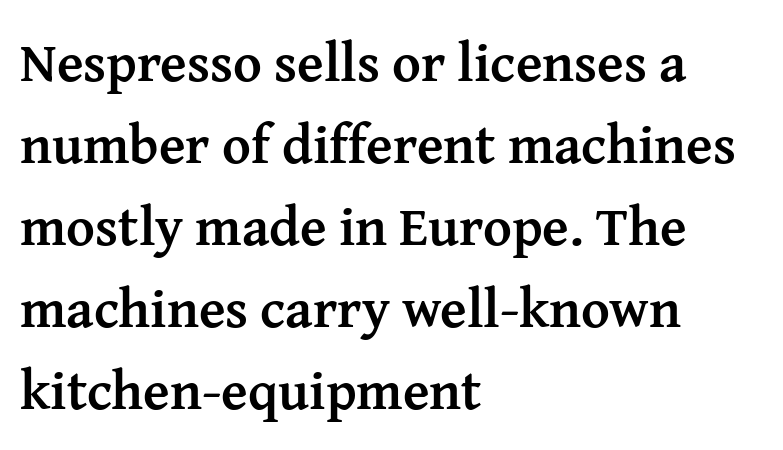
Q: Is the text bold? A: Yes.
Q: Is the text italic (slanted)? A: No, it is upright.
Q: Is the typeface a serif or a sans-serif typeface? A: Serif.
Q: Is the text underlined? A: No.
Q: How is the paragraph aligned? A: Left-aligned.
Q: Is the spacing between letters normal or unusually wide? A: Normal.
Q: Is the spacing between lines tight, normal or loose? A: Normal.
Q: Width (condensed, normal, or wide)? A: Normal.
Q: Stroke contrast? A: Medium.
Q: x-height? A: Medium.
Q: Monospaced? A: No.
